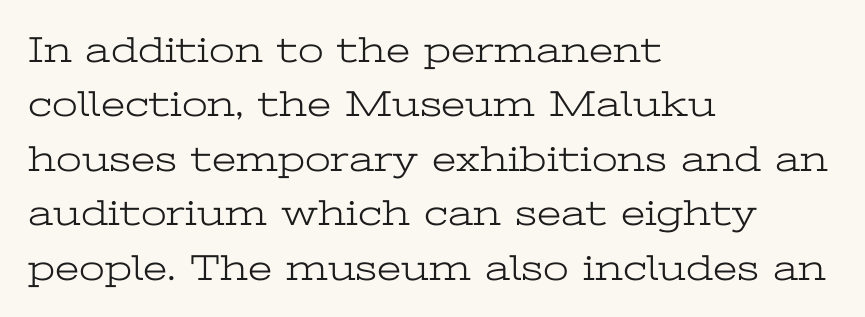
The image shows 37 px light, wide serif type, upright; set left-aligned, normal line spacing (1.47x), normal letter spacing, not underlined; low stroke contrast and a medium x-height.
